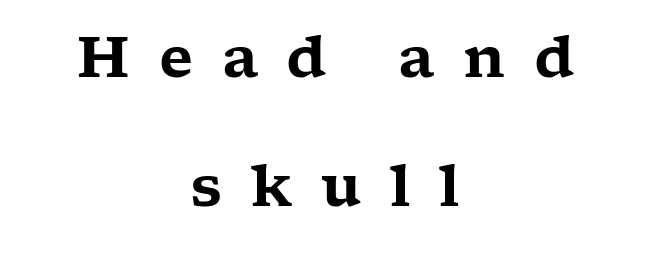
The image shows 57 px wide serif type, upright; set centered, loose line spacing (2.27x), unusually wide letter spacing (+0.5 em), not underlined; low stroke contrast and a medium x-height.
